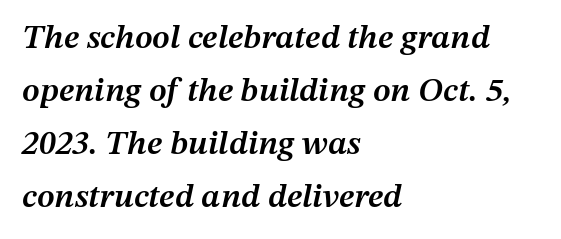
The passage shown is typed in a proportional face where columns would drift. The face used here is rendered with its standard letterfit. In CSS terms this would be text-align: left. Firm but not heavy-handed strokes: this text is semibold. A normal amount of white space separates one row of letters from the next. The zone under the glyphs is completely vacant.
